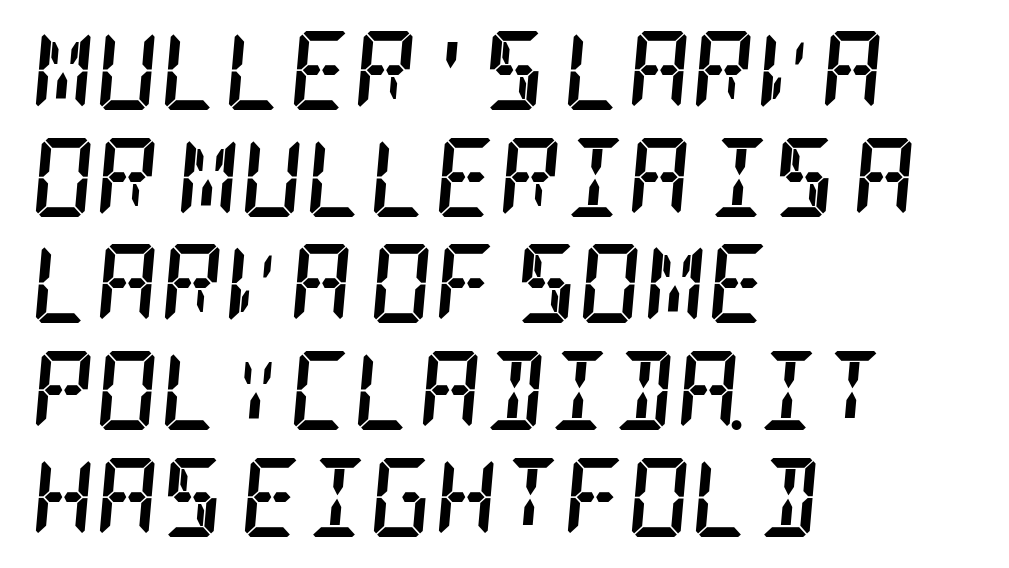
Q: Is the text bold? A: Yes.
Q: Is the text italic (slanted)? A: Yes, it leans right by about 5 degrees.
Q: Is the typeface a serif or a sans-serif typeface? A: Serif.
Q: Is the text underlined? A: No.
Q: How is the paragraph aligned? A: Left-aligned.
Q: Is the spacing between letters normal or unusually wide? A: Normal.
Q: Is the spacing between lines tight, normal or loose? A: Normal.
Q: Width (condensed, normal, or wide)? A: Condensed.
Q: Stroke contrast? A: Low.
Q: x-height? A: Large.
